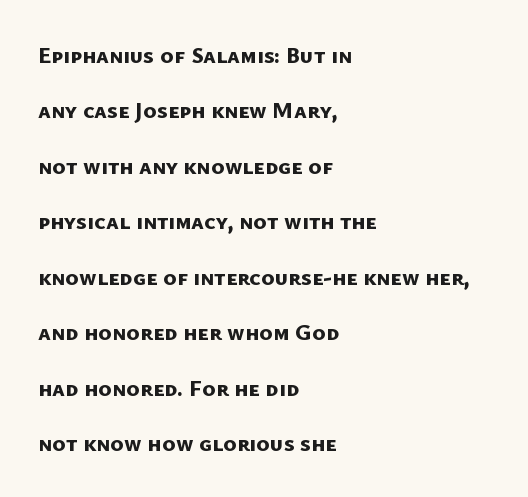
Strong, thick strokes mark this as bold type. This block would shrink considerably if given ordinary leading; it's expanded now. This sample uses plain, unmodified letter spacing. The rendering anchors every line to the left-hand side.
